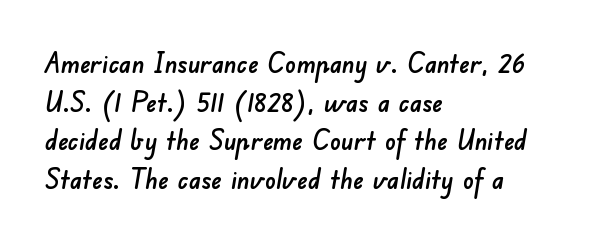
Q: Is the text underlined? A: No.
Q: How is the paragraph aligned? A: Left-aligned.
Q: Is the spacing between letters normal or unusually wide? A: Normal.
Q: Is the spacing between lines tight, normal or loose? A: Normal.
